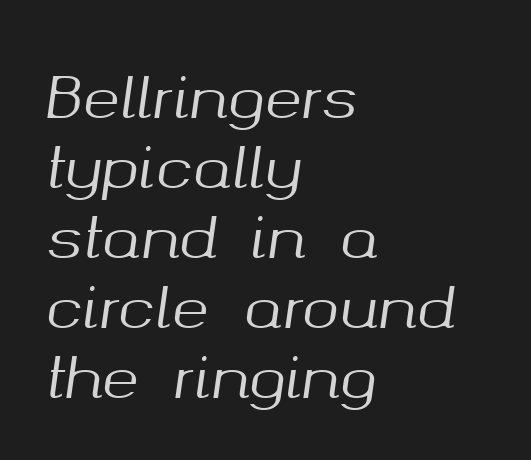
Type without underlining. Note the varied advance widths — an 'i' is clearly narrower than an 'm'. How would I describe the line gaps? Plain and ordinary. Caption: multi-line text, flush left, ragged right. The typography opts for an oblique posture over an upright one.
